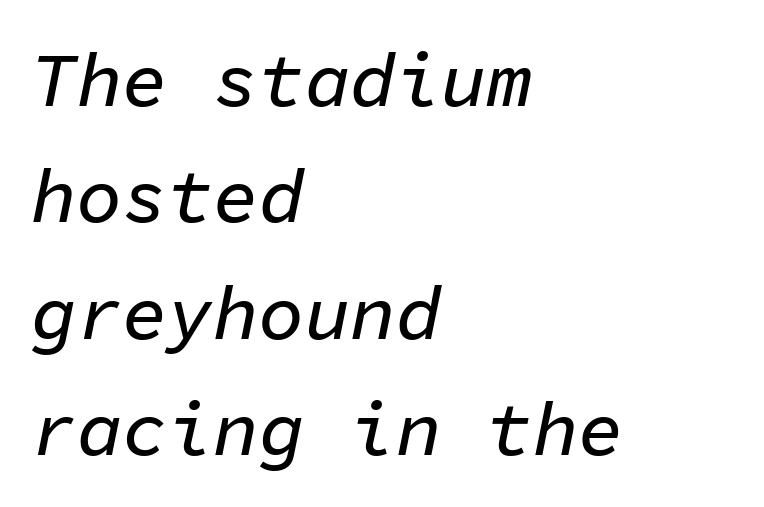
{"italic": "yes", "lean": "right", "slant_degrees": 11, "width": "normal", "stroke_contrast": "low", "x_height": "medium", "monospaced": "yes", "underline": "no", "align": "left", "line_spacing": "normal", "line_spacing_ratio": 1.53, "letter_spacing": "normal", "letter_spacing_em": 0.0, "glyph_px": 76}
